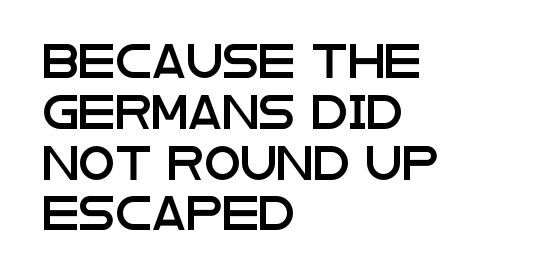
Q: Is the text italic (slanted)? A: No, it is upright.
Q: Is the typeface a serif or a sans-serif typeface? A: Sans-serif.
Q: Is the text underlined? A: No.
Q: How is the paragraph aligned? A: Left-aligned.
Q: Is the spacing between letters normal or unusually wide? A: Normal.
Q: Is the spacing between lines tight, normal or loose? A: Normal.
Q: Width (condensed, normal, or wide)? A: Wide.
Q: Stroke contrast? A: Low.
Q: x-height? A: Large.
Q: Monospaced? A: No.
